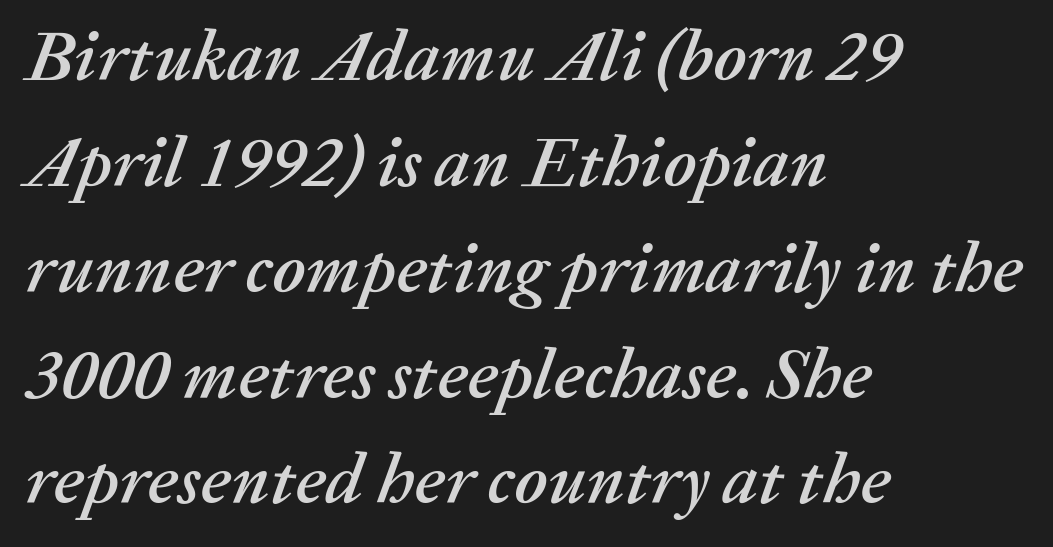
Q: Is the text italic (slanted)? A: Yes, it leans right by about 20 degrees.
Q: Is the text underlined? A: No.
Q: How is the paragraph aligned? A: Left-aligned.
Q: Is the spacing between letters normal or unusually wide? A: Normal.
Q: Is the spacing between lines tight, normal or loose? A: Normal.
Q: Width (condensed, normal, or wide)? A: Normal.
Q: Stroke contrast? A: Medium.
Q: x-height? A: Medium.
Q: Monospaced? A: No.
